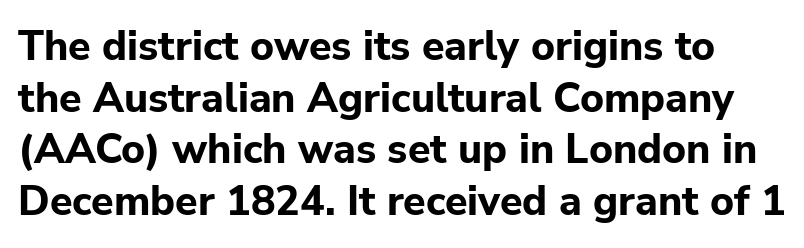
The image shows 41 px bold sans-serif type, upright; set normal line spacing (1.26x), normal letter spacing, not underlined; low stroke contrast and a medium x-height.
